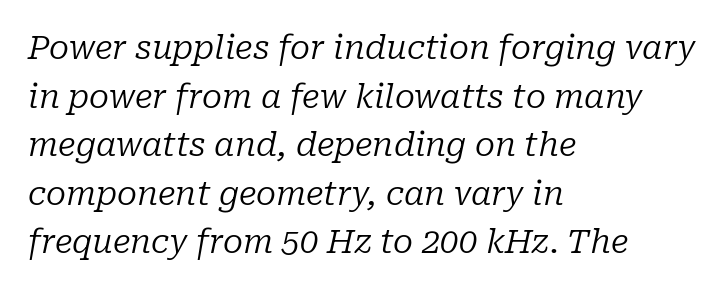
Q: Is the text bold? A: No.
Q: Is the text italic (slanted)? A: Yes, it leans right by about 10 degrees.
Q: Is the typeface a serif or a sans-serif typeface? A: Serif.
Q: Is the text underlined? A: No.
Q: How is the paragraph aligned? A: Left-aligned.
Q: Is the spacing between letters normal or unusually wide? A: Normal.
Q: Is the spacing between lines tight, normal or loose? A: Normal.
Q: Width (condensed, normal, or wide)? A: Normal.
Q: Stroke contrast? A: Low.
Q: x-height? A: Medium.
Q: Monospaced? A: No.
